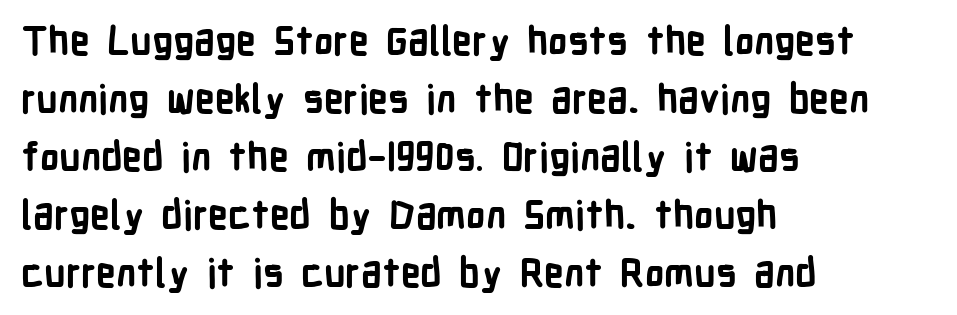
The image shows 39 px bold, condensed sans-serif type, upright; set left-aligned, normal line spacing (1.49x), normal letter spacing, not underlined; low stroke contrast and a medium x-height.
